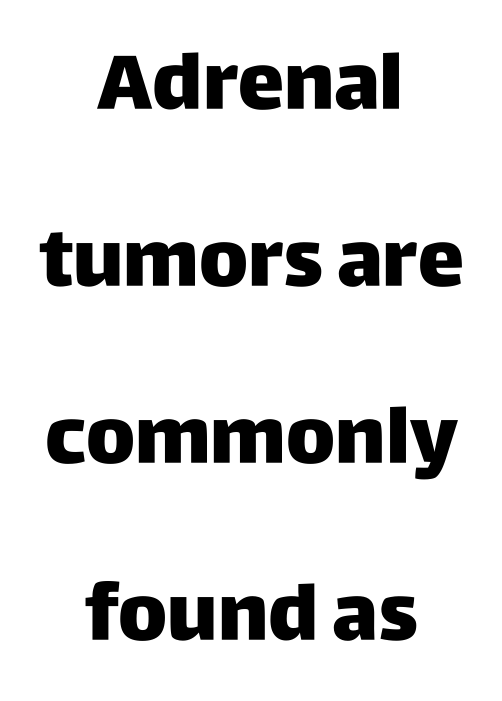
Q: Is the text bold? A: Yes.
Q: Is the text italic (slanted)? A: No, it is upright.
Q: Is the typeface a serif or a sans-serif typeface? A: Sans-serif.
Q: Is the text underlined? A: No.
Q: How is the paragraph aligned? A: Centered.
Q: Is the spacing between letters normal or unusually wide? A: Normal.
Q: Is the spacing between lines tight, normal or loose? A: Loose.
Q: Width (condensed, normal, or wide)? A: Normal.
Q: Stroke contrast? A: Low.
Q: x-height? A: Large.
Q: Monospaced? A: No.
